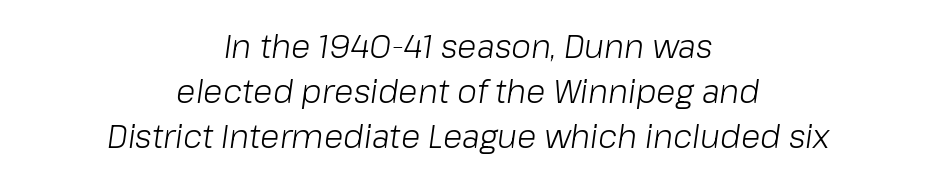
No word sits above an underline. The characters are drawn with everyday or finer stroke widths. A typesetter would call this leading conventional body-copy spacing. Each letter keeps its own natural width here, so spacing adapts to shape. Caption: standard tracking, unaltered. Visually the block forms a symmetrical silhouette, jagged on both flanks.
